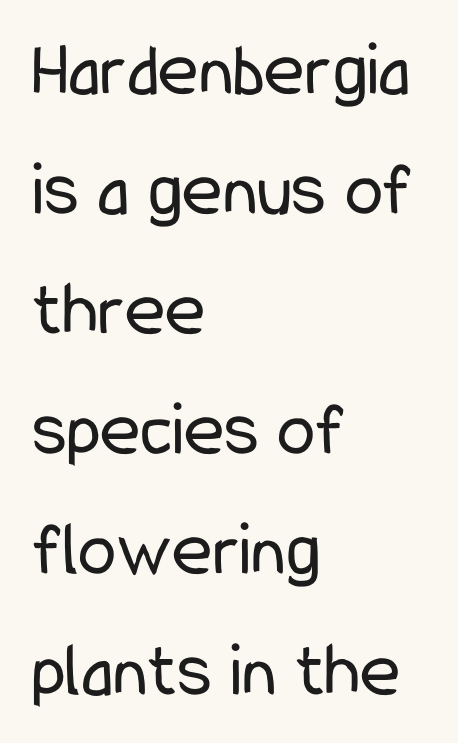
{"serif": "no", "italic": "no", "bold": "no", "weight": "regular", "width": "condensed", "stroke_contrast": "low", "x_height": "medium", "monospaced": "no", "underline": "no", "align": "left", "line_spacing": "normal", "line_spacing_ratio": 1.56, "letter_spacing": "normal", "letter_spacing_em": 0.0, "glyph_px": 77}
